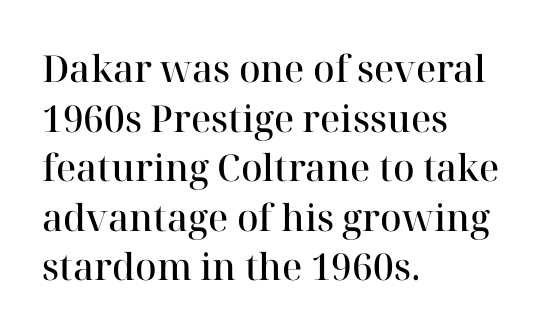
{"serif": "yes", "italic": "no", "bold": "semi", "weight": "semibold", "width": "normal", "stroke_contrast": "high", "x_height": "medium", "monospaced": "no", "underline": "no", "align": "left", "line_spacing": "normal", "line_spacing_ratio": 1.34, "letter_spacing": "normal", "letter_spacing_em": 0.0, "glyph_px": 37}
